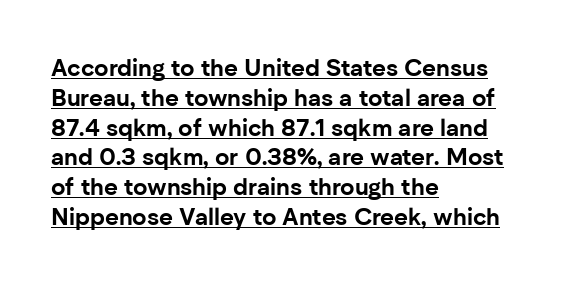
Tall strokes in this sample are plumb rather than angled. Quick note: underline on. Line beginnings align vertically; line endings do not. Thick stems and heavy bowls — unmistakably bold.
